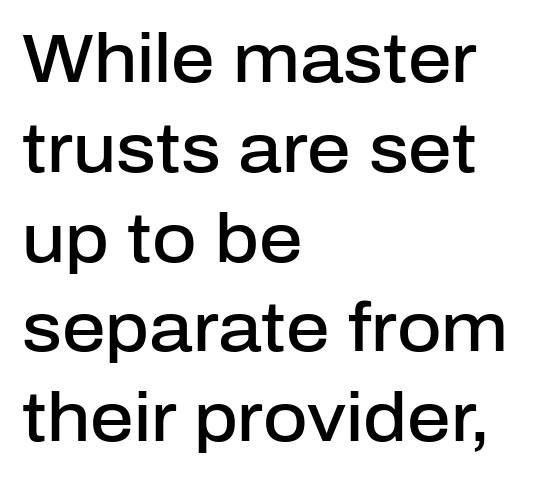
Q: Is the text bold? A: Semi-bold.
Q: Is the text italic (slanted)? A: No, it is upright.
Q: Is the typeface a serif or a sans-serif typeface? A: Sans-serif.
Q: Is the text underlined? A: No.
Q: How is the paragraph aligned? A: Left-aligned.
Q: Is the spacing between letters normal or unusually wide? A: Normal.
Q: Is the spacing between lines tight, normal or loose? A: Normal.
Q: Width (condensed, normal, or wide)? A: Normal.
Q: Stroke contrast? A: Low.
Q: x-height? A: Medium.
Q: Monospaced? A: No.
